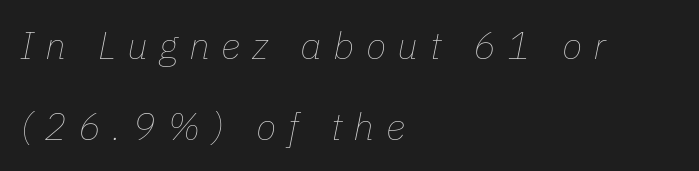
Q: Is the text bold? A: No.
Q: Is the text italic (slanted)? A: Yes, it leans right by about 11 degrees.
Q: Is the text underlined? A: No.
Q: How is the paragraph aligned? A: Left-aligned.
Q: Is the spacing between letters normal or unusually wide? A: Unusually wide.
Q: Is the spacing between lines tight, normal or loose? A: Loose.
Q: Width (condensed, normal, or wide)? A: Normal.
Q: Stroke contrast? A: Low.
Q: x-height? A: Medium.
Q: Monospaced? A: No.
